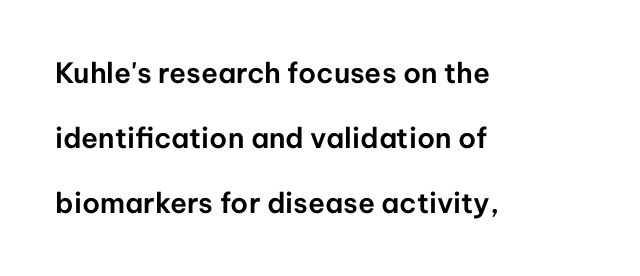
The image shows 28 px sans-serif type, upright; set left-aligned, loose line spacing (2.32x), normal letter spacing, not underlined; low stroke contrast and a medium x-height.
